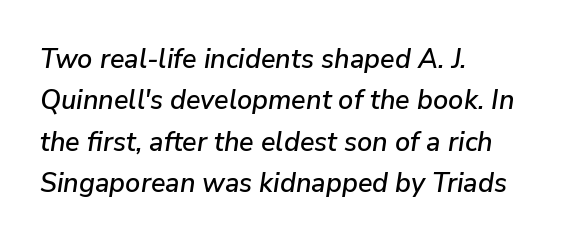
The rendering anchors every line to the left-hand side. Students, note that the glyphs here touch the page at normal intervals. The space between consecutive lines is moderate. Clear beneath every line of the passage. The face used here has a pronounced slope to its letters.
